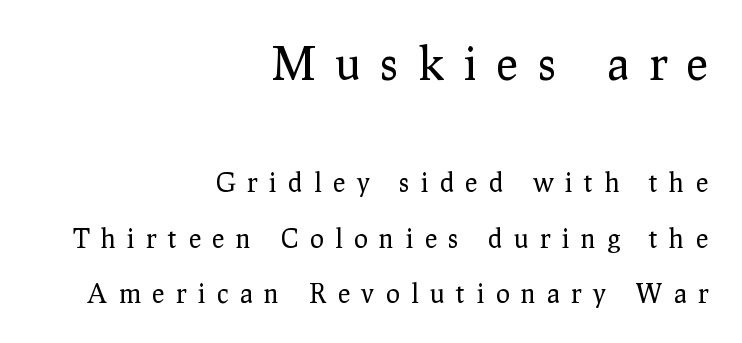
{"serif": "yes", "italic": "no", "bold": "no", "weight": "regular", "width": "normal", "stroke_contrast": "low", "x_height": "medium", "monospaced": "no", "underline": "no", "align": "right", "line_spacing": "loose", "line_spacing_ratio": 2.12, "letter_spacing": "wide", "letter_spacing_em": 0.45, "larger_block": "first", "size_ratio": 1.73, "glyph_px": 45}
